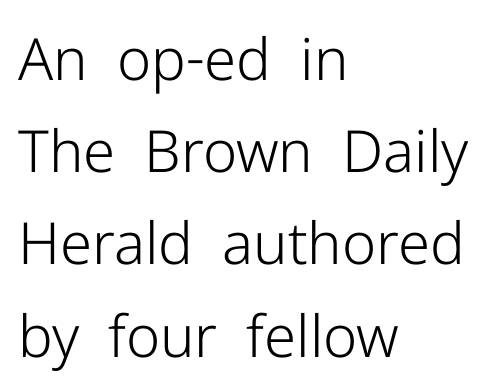
The image shows 58 px light sans-serif type, upright; set left-aligned, normal line spacing (1.59x), normal letter spacing, not underlined; low stroke contrast and a medium x-height.
